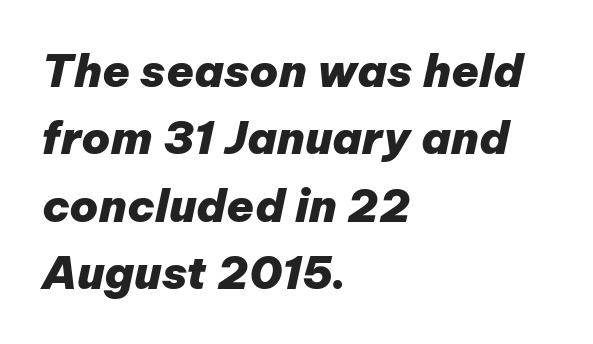
Do the characters align in a grid? No, the font is proportional. Compared with ordinary roman type, these characters are visibly tilted. Decoration check: the copy has no underline. The paragraph shown leans on its left margin.
